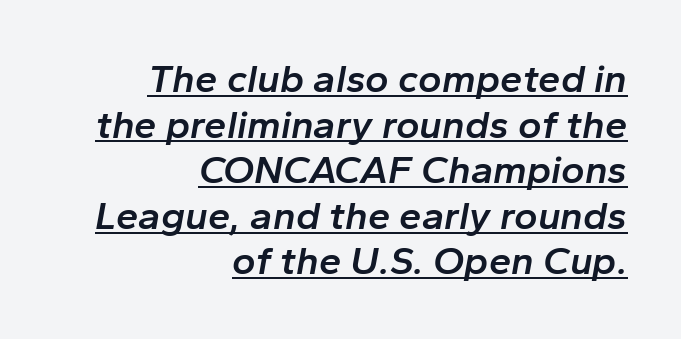
Q: Is the text bold? A: Semi-bold.
Q: Is the text italic (slanted)? A: Yes, it leans right by about 10 degrees.
Q: Is the text underlined? A: Yes.
Q: How is the paragraph aligned? A: Right-aligned.
Q: Is the spacing between letters normal or unusually wide? A: Normal.
Q: Is the spacing between lines tight, normal or loose? A: Tight.
Q: Width (condensed, normal, or wide)? A: Normal.
Q: Stroke contrast? A: Low.
Q: x-height? A: Medium.
Q: Monospaced? A: No.
